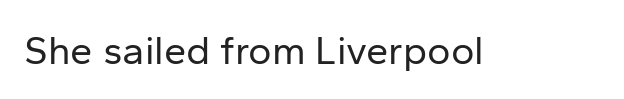
{"serif": "no", "italic": "no", "bold": "no", "weight": "regular", "width": "normal", "stroke_contrast": "low", "x_height": "medium", "monospaced": "no", "underline": "no", "letter_spacing": "normal", "letter_spacing_em": 0.0, "glyph_px": 40}
